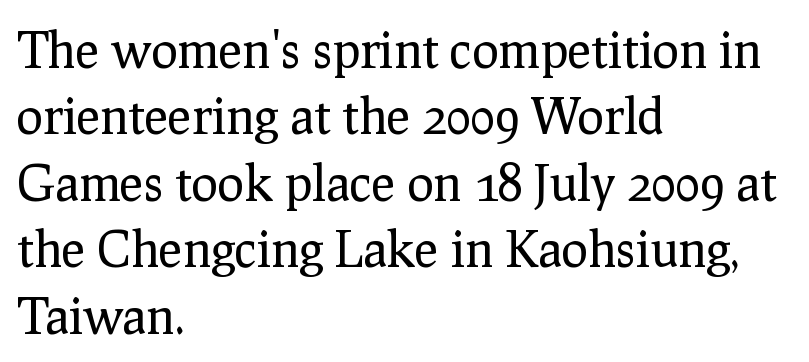
The image shows 50 px regular-weight serif type, upright; set left-aligned, normal line spacing (1.33x), normal letter spacing, not underlined; low stroke contrast and a medium x-height.
